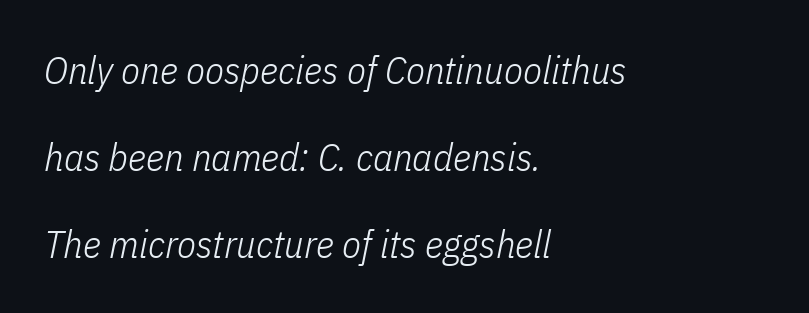
{"italic": "yes", "lean": "right", "slant_degrees": 11, "bold": "no", "weight": "light", "width": "condensed", "stroke_contrast": "low", "x_height": "medium", "monospaced": "no", "underline": "no", "align": "left", "line_spacing": "loose", "line_spacing_ratio": 2.23, "letter_spacing": "normal", "letter_spacing_em": 0.0, "glyph_px": 39}
